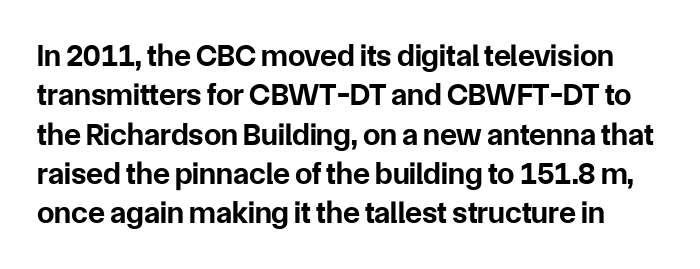
Q: Is the text bold? A: Yes.
Q: Is the text italic (slanted)? A: No, it is upright.
Q: Is the typeface a serif or a sans-serif typeface? A: Sans-serif.
Q: Is the text underlined? A: No.
Q: Is the spacing between letters normal or unusually wide? A: Normal.
Q: Is the spacing between lines tight, normal or loose? A: Normal.
Q: Width (condensed, normal, or wide)? A: Normal.
Q: Stroke contrast? A: Low.
Q: x-height? A: Medium.
Q: Monospaced? A: No.
